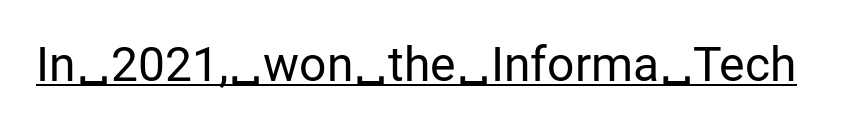
{"serif": "no", "italic": "no", "bold": "no", "weight": "regular", "width": "normal", "stroke_contrast": "low", "x_height": "medium", "monospaced": "no", "underline": "yes", "letter_spacing": "normal", "letter_spacing_em": 0.0, "glyph_px": 48}
